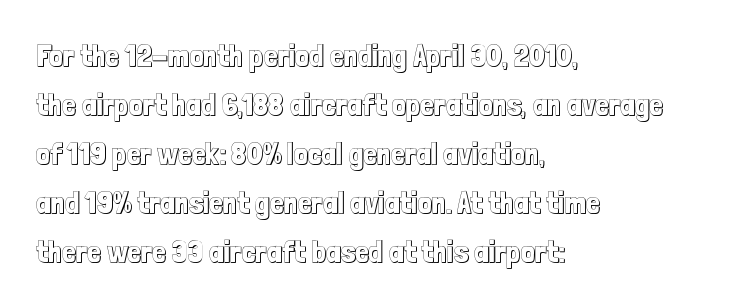
The image shows 31 px condensed type, upright; set left-aligned, normal line spacing (1.58x), normal letter spacing, not underlined; a medium x-height.
